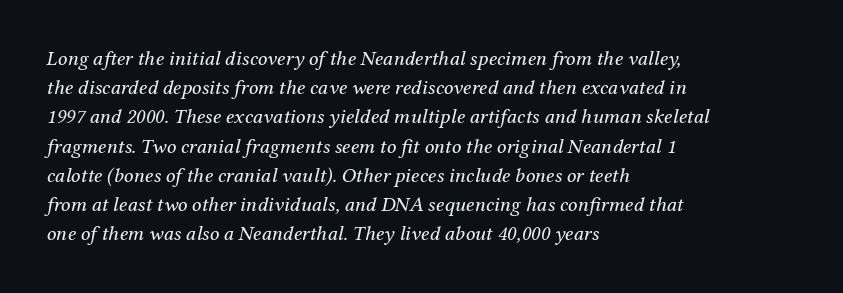
{"italic": "yes", "lean": "right", "slant_degrees": 12, "bold": "no", "underline": "no", "align": "left", "line_spacing": "normal", "line_spacing_ratio": 1.39, "letter_spacing": "normal", "letter_spacing_em": 0.0, "glyph_px": 21}
